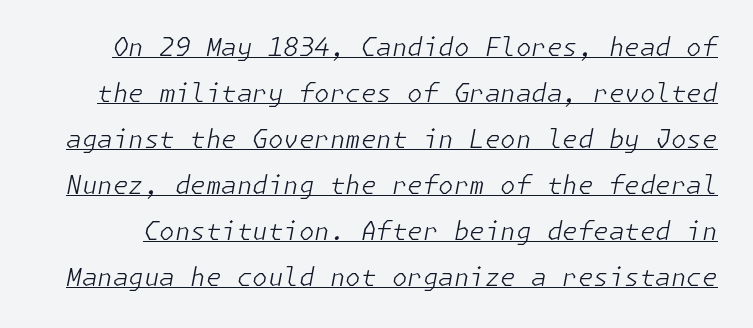
The font's italic variant was chosen for this text. The horizontal fit of the characters is conventional and even. The rendering uses the underline text-decoration. The strokes are not fattened; the text isn't bold.
